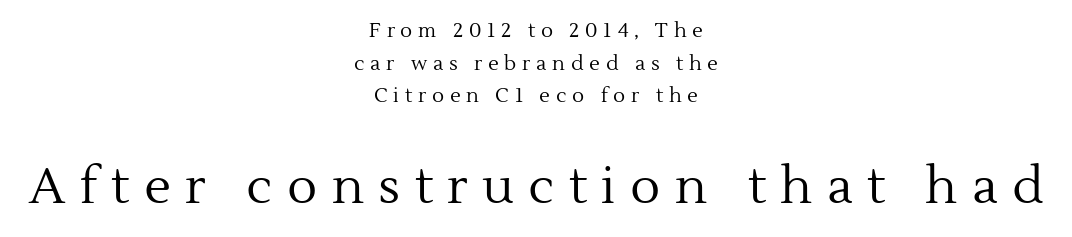
The image shows 50 px regular-weight serif type, upright; set centered, normal line spacing (1.63x), unusually wide letter spacing (+0.29 em), not underlined; the second (bottom) block is 2.5x larger; a medium x-height.
